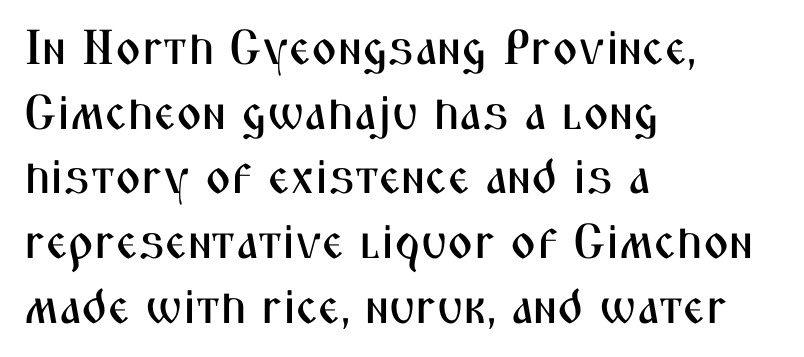
The image shows 49 px condensed sans-serif type, upright; set left-aligned, normal line spacing (1.32x), normal letter spacing, not underlined; medium stroke contrast and a medium x-height.
